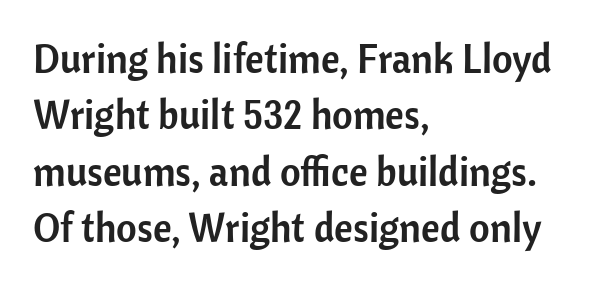
Q: Is the text italic (slanted)? A: No, it is upright.
Q: Is the typeface a serif or a sans-serif typeface? A: Sans-serif.
Q: Is the text underlined? A: No.
Q: How is the paragraph aligned? A: Left-aligned.
Q: Is the spacing between letters normal or unusually wide? A: Normal.
Q: Is the spacing between lines tight, normal or loose? A: Normal.
Q: Width (condensed, normal, or wide)? A: Normal.
Q: Stroke contrast? A: Low.
Q: x-height? A: Medium.
Q: Monospaced? A: No.
